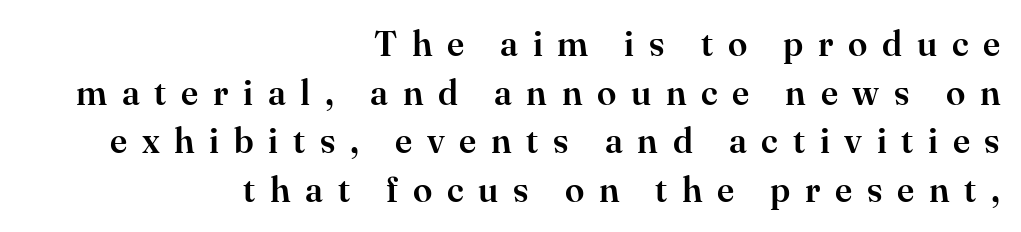
Q: Is the text italic (slanted)? A: No, it is upright.
Q: Is the typeface a serif or a sans-serif typeface? A: Serif.
Q: Is the text underlined? A: No.
Q: How is the paragraph aligned? A: Right-aligned.
Q: Is the spacing between letters normal or unusually wide? A: Unusually wide.
Q: Is the spacing between lines tight, normal or loose? A: Normal.
Q: Width (condensed, normal, or wide)? A: Normal.
Q: Stroke contrast? A: High.
Q: x-height? A: Small.
Q: Monospaced? A: No.
